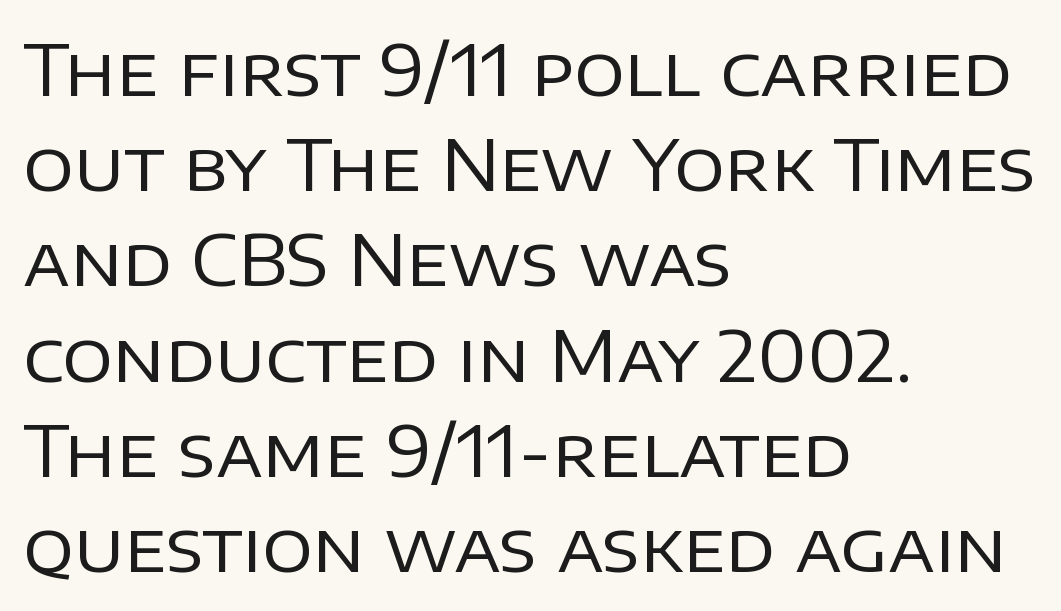
Type without underlining. This sample is left-justified, so line endings fall wherever the words run out. A typesetter would call this leading conventional body-copy spacing. The designer went with a sans here, leaving each stem footless. A typesetter would call this proportional, since set widths differ per character. Standard letterfit; no display-style spreading of the glyphs.
